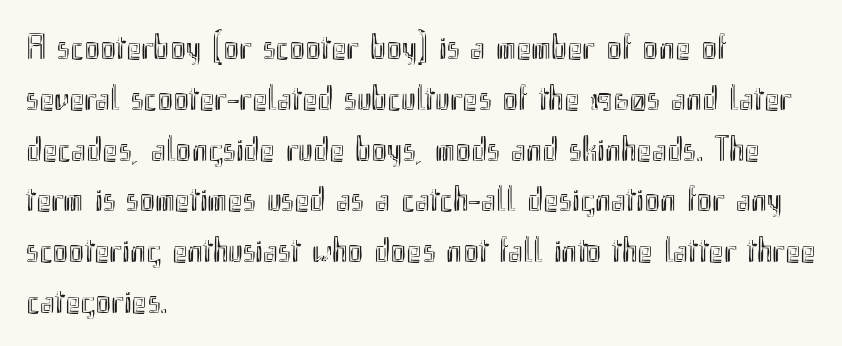
The font's upright variant was chosen for this text. In terms of leading, this rendering sits right in the middle. This sample has the flowing, uneven cadence of proportional lettering. The specimen omits any rule beneath the text block's lines. Tracking here is standard; glyphs follow each other at the usual distance. Is the block centered? No — it sits flush against the left margin.
